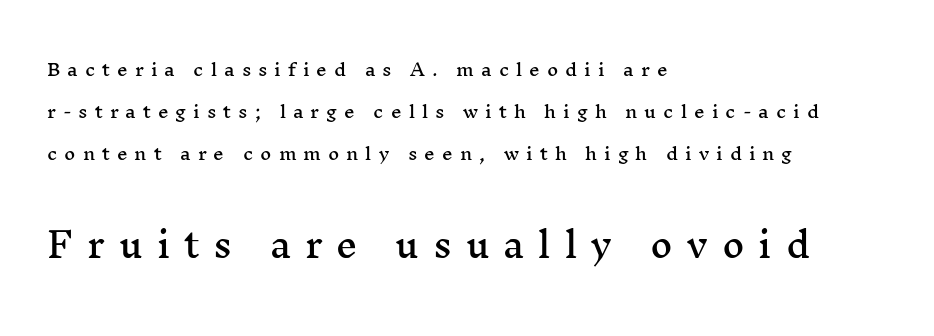
The image shows 34 px wide serif type, upright; set left-aligned, loose line spacing (2.47x), unusually wide letter spacing (+0.41 em), not underlined; the second (bottom) block is 2.0x larger; medium stroke contrast and a medium x-height.
